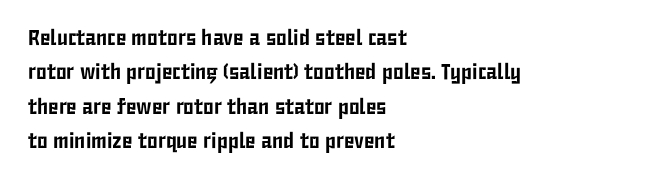
Q: Is the text italic (slanted)? A: No, it is upright.
Q: Is the text underlined? A: No.
Q: How is the paragraph aligned? A: Left-aligned.
Q: Is the spacing between letters normal or unusually wide? A: Normal.
Q: Is the spacing between lines tight, normal or loose? A: Normal.
